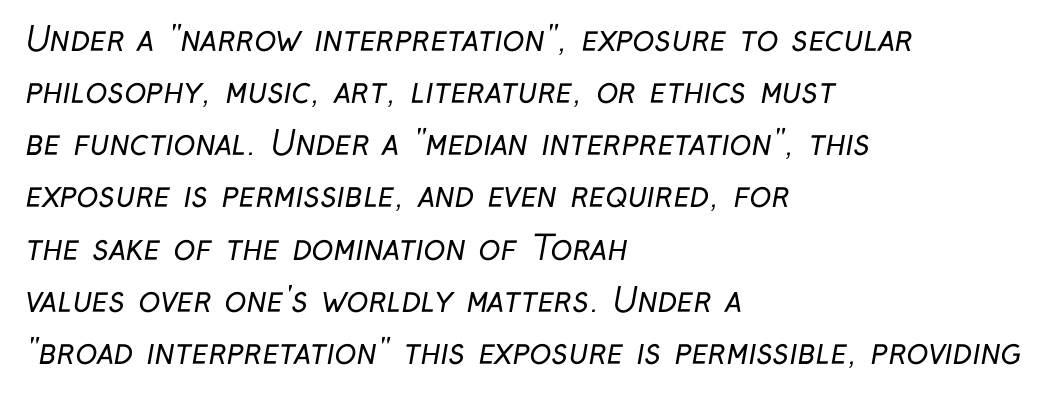
Q: Is the text bold? A: No.
Q: Is the typeface a serif or a sans-serif typeface? A: Sans-serif.
Q: Is the text underlined? A: No.
Q: How is the paragraph aligned? A: Left-aligned.
Q: Is the spacing between letters normal or unusually wide? A: Normal.
Q: Is the spacing between lines tight, normal or loose? A: Normal.
Q: Width (condensed, normal, or wide)? A: Condensed.
Q: Stroke contrast? A: Low.
Q: x-height? A: Medium.
Q: Monospaced? A: No.
